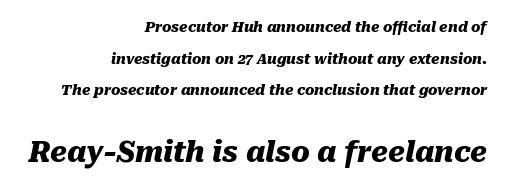
{"italic": "yes", "lean": "right", "slant_degrees": 10, "bold": "yes", "weight": "heavy", "width": "normal", "stroke_contrast": "medium", "x_height": "medium", "monospaced": "no", "underline": "no", "align": "right", "line_spacing": "loose", "line_spacing_ratio": 2.26, "letter_spacing": "normal", "letter_spacing_em": 0.0, "larger_block": "second", "size_ratio": 2.0, "glyph_px": 28}
